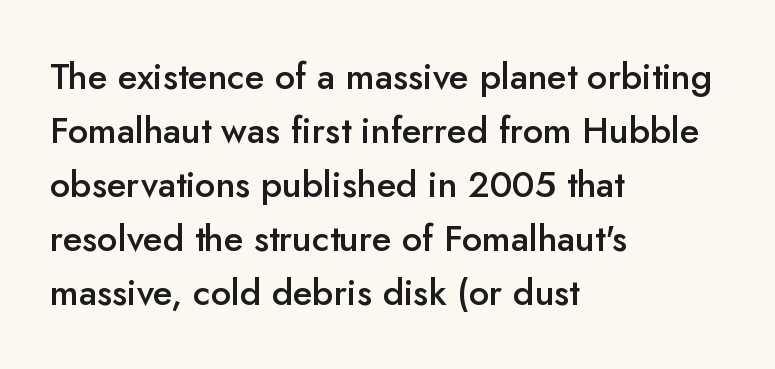
The image shows 36 px semibold sans-serif type, upright; set left-aligned, normal line spacing (1.5x), normal letter spacing, not underlined; low stroke contrast and a small x-height.
